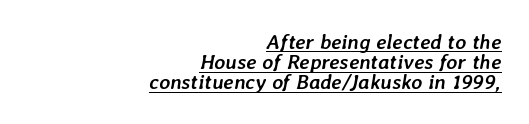
{"italic": "yes", "lean": "right", "slant_degrees": 7, "bold": "yes", "underline": "yes", "align": "right", "line_spacing": "tight", "line_spacing_ratio": 0.96, "letter_spacing": "normal", "letter_spacing_em": 0.0, "glyph_px": 21}
